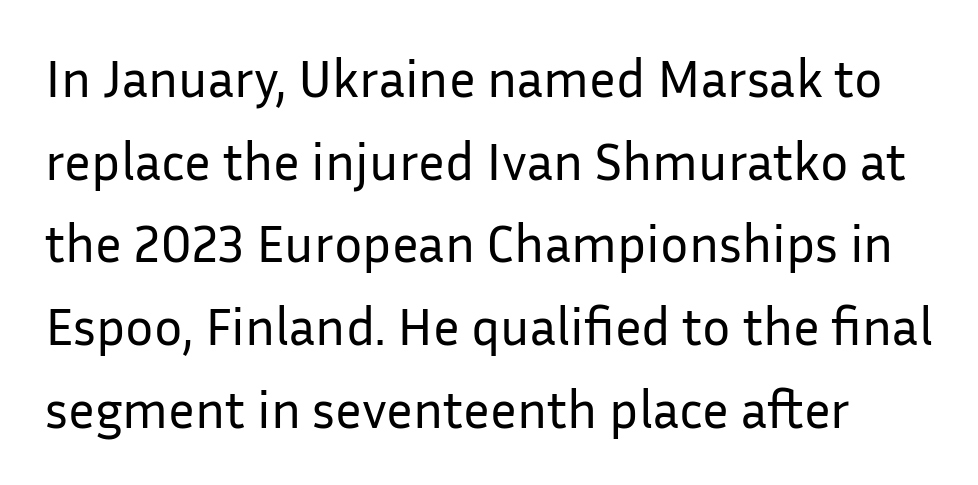
The leading is moderate, giving the passage an even texture. Posture: vertical. Any mark beneath the type? The region is blank. The type is set solid horizontally, with unmodified tracking. Do the characters align in a grid? No, the font is proportional. Font category for this specimen: sans-serif.
